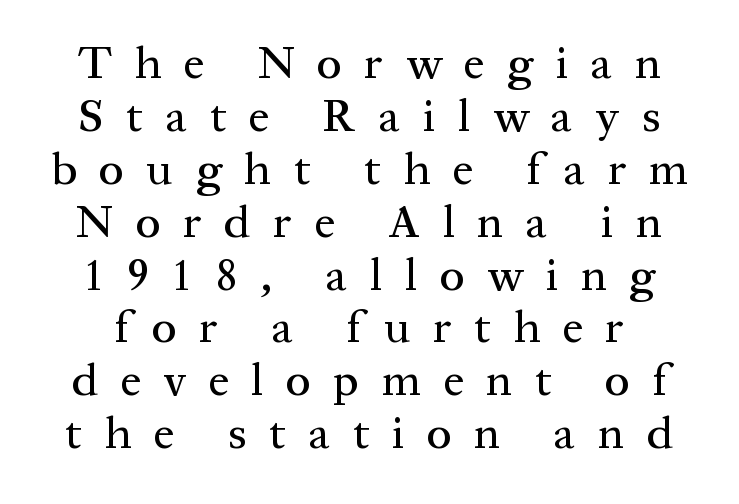
Q: Is the text italic (slanted)? A: No, it is upright.
Q: Is the typeface a serif or a sans-serif typeface? A: Serif.
Q: Is the text underlined? A: No.
Q: Is the spacing between letters normal or unusually wide? A: Unusually wide.
Q: Is the spacing between lines tight, normal or loose? A: Tight.
Q: Width (condensed, normal, or wide)? A: Normal.
Q: Stroke contrast? A: Medium.
Q: x-height? A: Medium.
Q: Monospaced? A: No.
